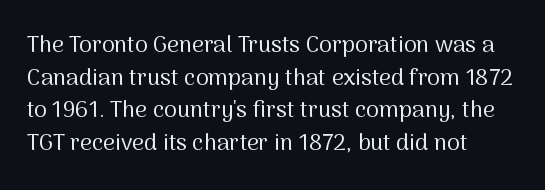
{"italic": "no", "bold": "no", "underline": "no", "align": "left", "line_spacing": "normal", "line_spacing_ratio": 1.42, "letter_spacing": "normal", "letter_spacing_em": 0.0, "glyph_px": 23}
